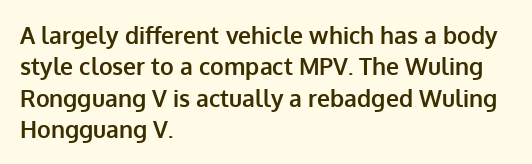
Q: Is the text bold? A: Yes.
Q: Is the text italic (slanted)? A: No, it is upright.
Q: Is the text underlined? A: No.
Q: How is the paragraph aligned? A: Left-aligned.
Q: Is the spacing between letters normal or unusually wide? A: Normal.
Q: Is the spacing between lines tight, normal or loose? A: Normal.
